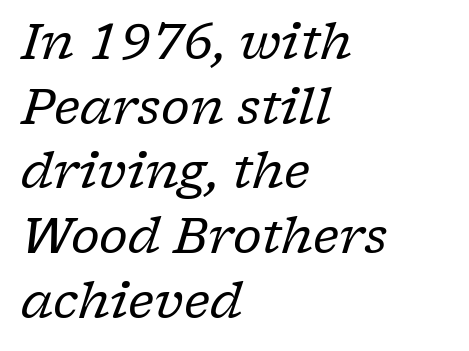
Q: Is the text bold? A: No.
Q: Is the text italic (slanted)? A: Yes, it leans right by about 17 degrees.
Q: Is the typeface a serif or a sans-serif typeface? A: Serif.
Q: Is the text underlined? A: No.
Q: How is the paragraph aligned? A: Left-aligned.
Q: Is the spacing between letters normal or unusually wide? A: Normal.
Q: Is the spacing between lines tight, normal or loose? A: Normal.
Q: Width (condensed, normal, or wide)? A: Normal.
Q: Stroke contrast? A: Low.
Q: x-height? A: Medium.
Q: Monospaced? A: No.
